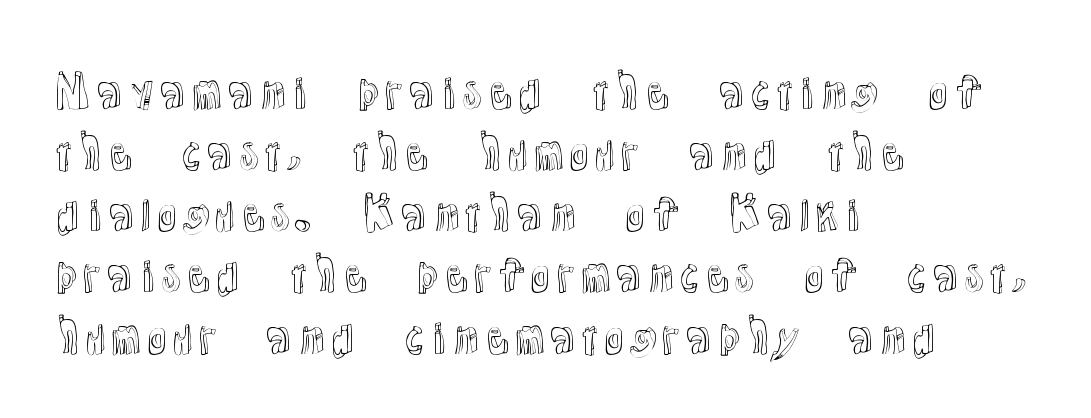
Q: Is the text italic (slanted)? A: No, it is upright.
Q: Is the text underlined? A: No.
Q: How is the paragraph aligned? A: Left-aligned.
Q: Is the spacing between letters normal or unusually wide? A: Normal.
Q: Is the spacing between lines tight, normal or loose? A: Normal.
Q: Width (condensed, normal, or wide)? A: Normal.
Q: x-height? A: Medium.
Q: Monospaced? A: No.
